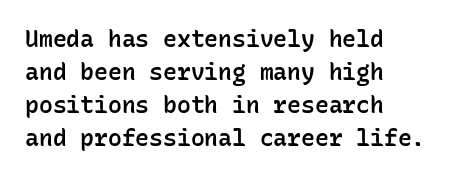
Q: Is the text bold? A: Semi-bold.
Q: Is the text italic (slanted)? A: No, it is upright.
Q: Is the text underlined? A: No.
Q: How is the paragraph aligned? A: Left-aligned.
Q: Is the spacing between letters normal or unusually wide? A: Normal.
Q: Is the spacing between lines tight, normal or loose? A: Normal.
